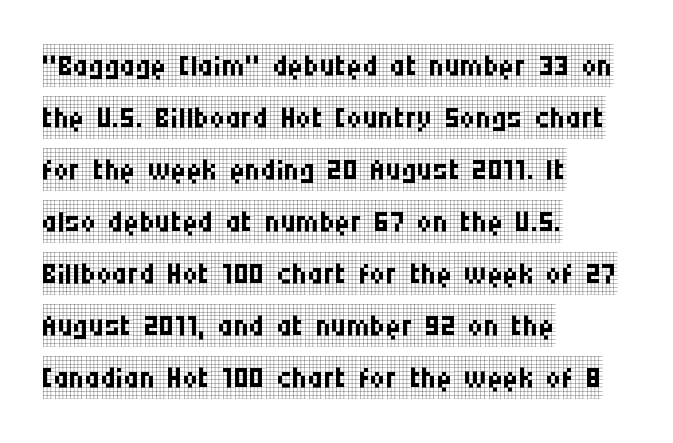
These lines are composed in type with serifs. Think of a printed novel: that variable character pitch is what you see here. Glance below the letters and you will spot only blank space. Spacing between characters is what you'd get straight out of the box.
